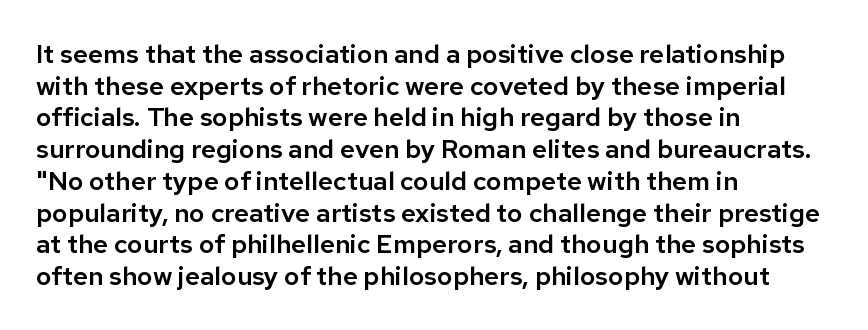
{"italic": "no", "underline": "no", "align": "left", "line_spacing_ratio": 1.22, "letter_spacing": "normal", "letter_spacing_em": 0.0, "glyph_px": 26}
